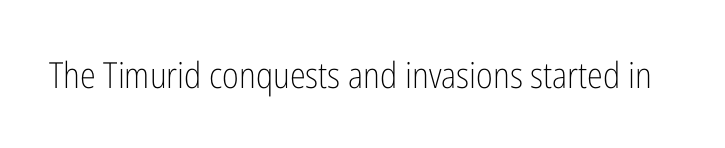
Letters have the restrained weight of plain body copy at most. Type without underlining. Do the letters lean? They stand straight. These lines are rendered in a variable-pitch font. Between one letter and the next there's only the usual sliver of space. Each letter's strokes conclude bluntly, with no projecting serifs.
